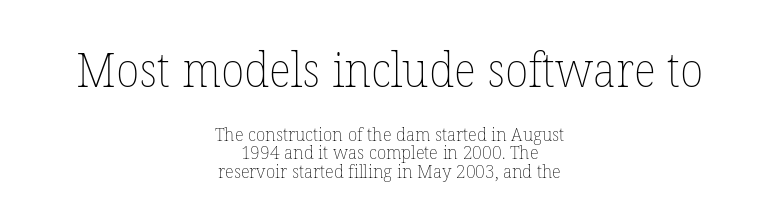
The initial chunk of copy outweighs the following chunk in type size. Upright lettering throughout. Only glyphs here, with clear space below each row. Weight: not bold — regular or lighter. The passage shown is typed in a proportional face where columns would drift. Caption: standard tracking, unaltered.
